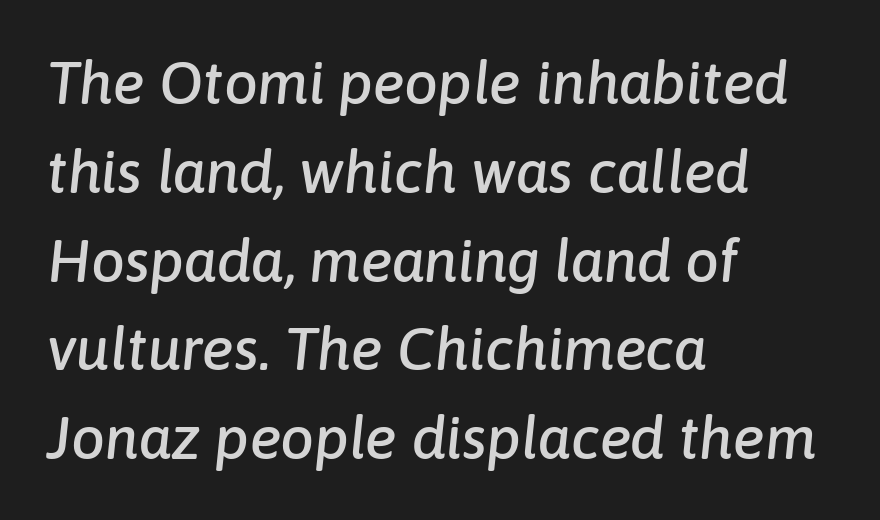
{"italic": "yes", "lean": "right", "slant_degrees": 6, "width": "normal", "stroke_contrast": "low", "x_height": "medium", "monospaced": "no", "underline": "no", "align": "left", "line_spacing": "normal", "line_spacing_ratio": 1.48, "letter_spacing": "normal", "letter_spacing_em": 0.0, "glyph_px": 60}
